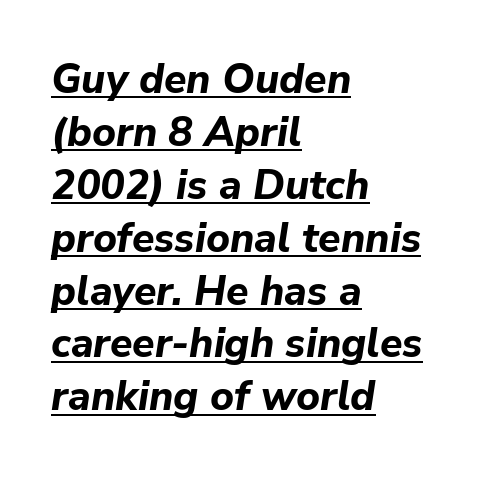
The image shows 41 px bold type, italic (leaning right); set left-aligned, normal line spacing (1.29x), normal letter spacing, underlined; low stroke contrast and a medium x-height.
